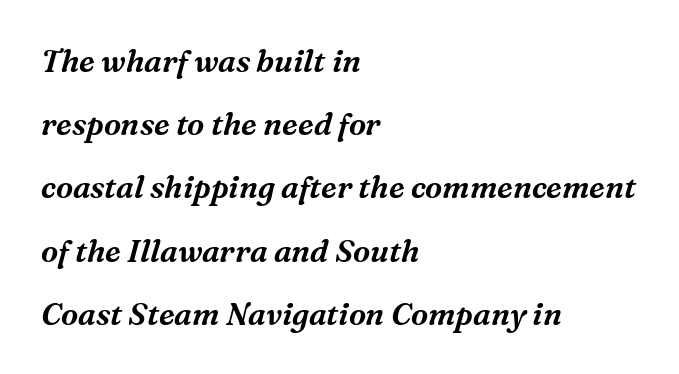
{"serif": "yes", "italic": "yes", "lean": "right", "slant_degrees": 16, "width": "normal", "stroke_contrast": "medium", "x_height": "medium", "monospaced": "no", "underline": "no", "align": "left", "line_spacing": "loose", "line_spacing_ratio": 2.04, "letter_spacing": "normal", "letter_spacing_em": 0.0, "glyph_px": 31}
